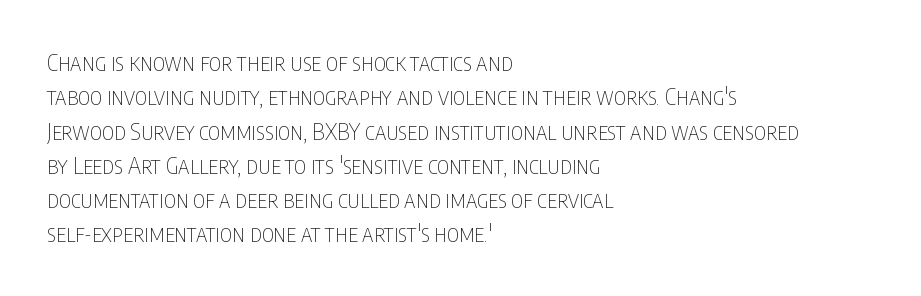
Q: Is the text bold? A: No.
Q: Is the text italic (slanted)? A: No, it is upright.
Q: Is the text underlined? A: No.
Q: How is the paragraph aligned? A: Left-aligned.
Q: Is the spacing between letters normal or unusually wide? A: Normal.
Q: Is the spacing between lines tight, normal or loose? A: Normal.
